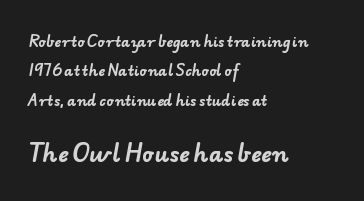
The letters sit at their default tracking, neither squeezed nor spread. Line spacing here is loose. Typesetter's note — lower block bumped up in size, upper block left smaller. Compared with a centered layout, this one pins lines to the left instead. Stroke thickness is high; the sample reads as a true bold. Quick note: underline off.
